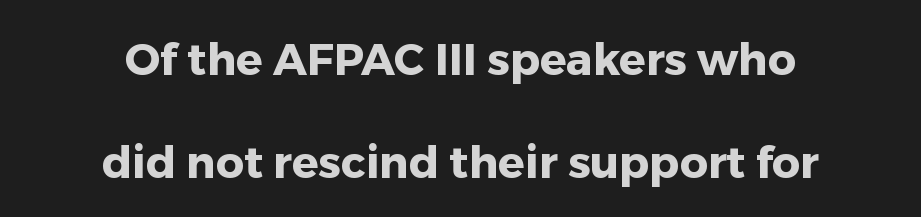
The image shows 44 px heavy sans-serif type, upright; set centered, loose line spacing (2.33x), normal letter spacing, not underlined; low stroke contrast and a medium x-height.
